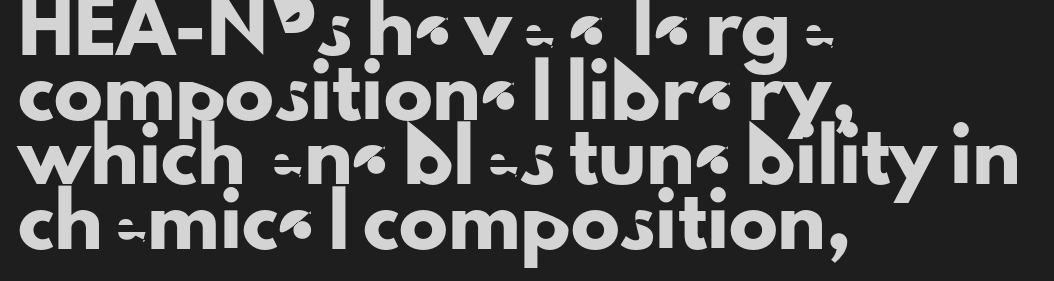
{"serif": "no", "italic": "no", "width": "normal", "stroke_contrast": "low", "x_height": "small", "monospaced": "no", "underline": "no", "align": "left", "line_spacing": "normal", "line_spacing_ratio": 1.32, "letter_spacing": "normal", "letter_spacing_em": 0.0, "glyph_px": 49}
